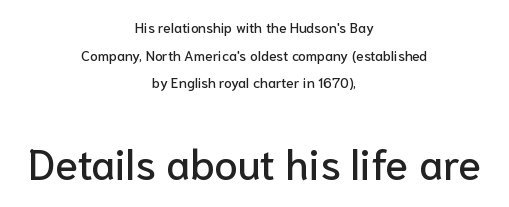
Casual observation: everything's sitting right in the middle. The following chunk of copy outweighs the initial chunk in type size. The rendering uses natural spacing where letterforms have individual widths. Font category for this specimen: sans-serif.
